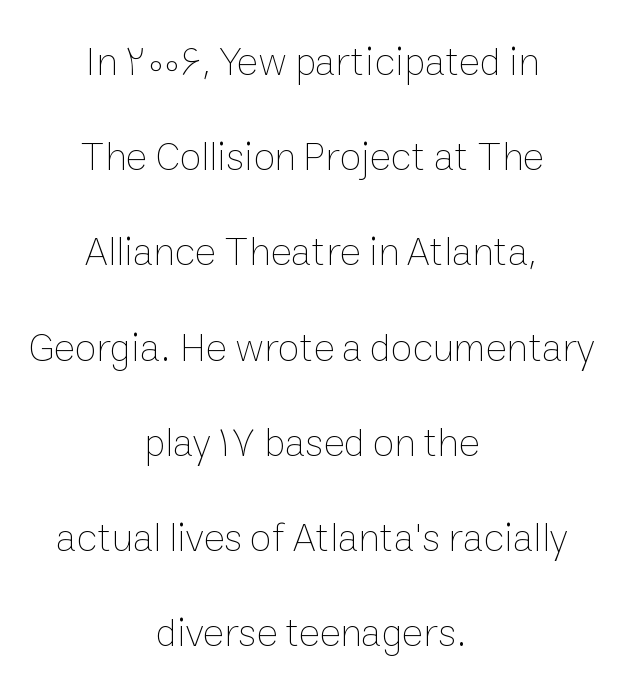
The image shows 40 px thin type, upright; set centered, loose line spacing (2.38x), normal letter spacing, not underlined; low stroke contrast and a medium x-height.
